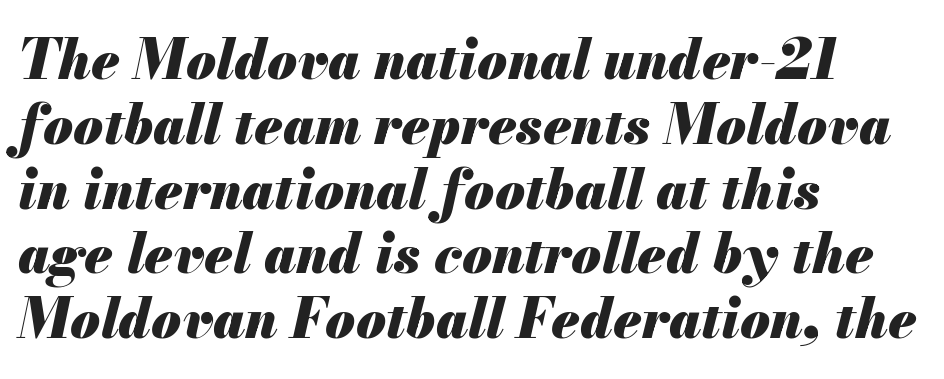
Q: Is the text bold? A: Yes.
Q: Is the text italic (slanted)? A: Yes, it leans right by about 13 degrees.
Q: Is the text underlined? A: No.
Q: How is the paragraph aligned? A: Left-aligned.
Q: Is the spacing between letters normal or unusually wide? A: Normal.
Q: Width (condensed, normal, or wide)? A: Normal.
Q: Stroke contrast? A: Medium.
Q: x-height? A: Small.
Q: Monospaced? A: No.
